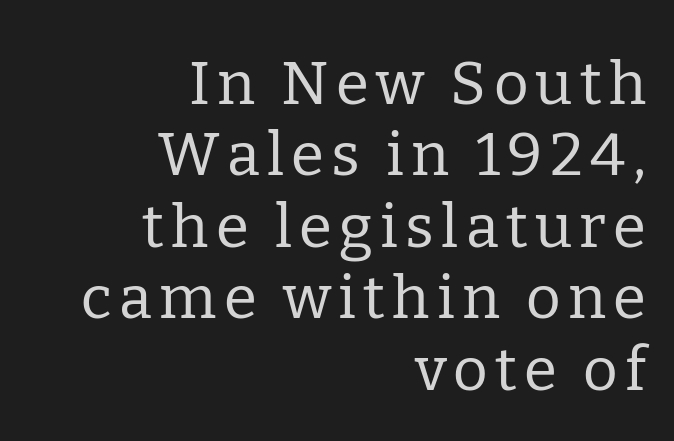
Q: Is the text bold? A: No.
Q: Is the text italic (slanted)? A: No, it is upright.
Q: Is the typeface a serif or a sans-serif typeface? A: Serif.
Q: Is the text underlined? A: No.
Q: How is the paragraph aligned? A: Right-aligned.
Q: Width (condensed, normal, or wide)? A: Normal.
Q: Stroke contrast? A: Low.
Q: x-height? A: Medium.
Q: Monospaced? A: No.
